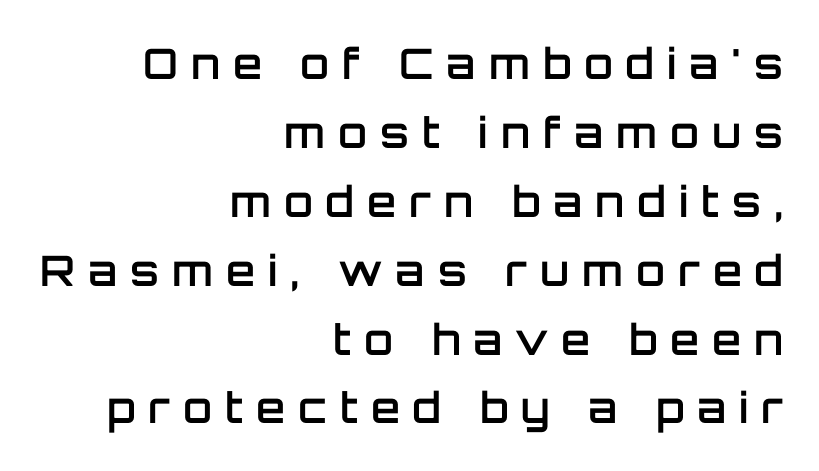
The passage is arranged like a letterhead date or caption credit — flush right. These lines are rendered in a variable-pitch font. Stroke thickness is moderately raised; the sample reads as semibold. Descenders are the only things crossing below the line.
